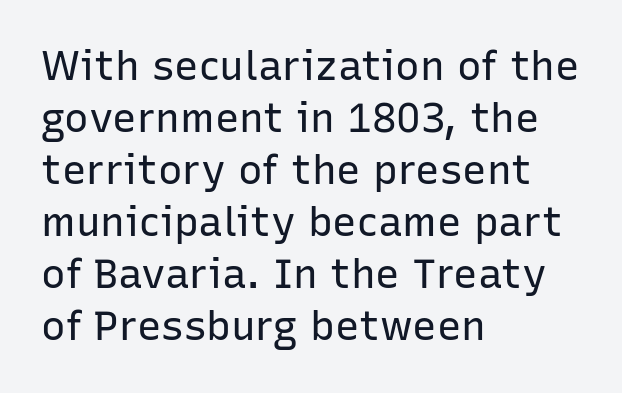
{"serif": "no", "italic": "no", "bold": "no", "weight": "regular", "width": "normal", "stroke_contrast": "low", "x_height": "medium", "monospaced": "no", "underline": "no", "align": "left", "line_spacing": "normal", "line_spacing_ratio": 1.27, "letter_spacing": "normal", "letter_spacing_em": 0.0, "glyph_px": 41}
